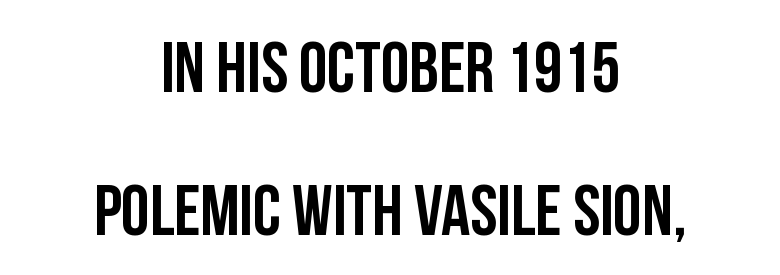
The image shows 72 px condensed sans-serif type, upright; set centered, loose line spacing (1.98x), normal letter spacing, not underlined; low stroke contrast and a large x-height.
